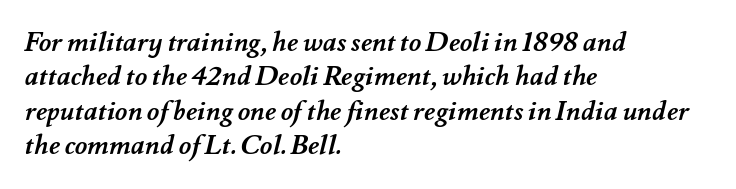
{"bold": "yes", "underline": "no", "align": "left", "line_spacing": "normal", "line_spacing_ratio": 1.27, "letter_spacing": "normal", "letter_spacing_em": 0.0, "glyph_px": 27}
